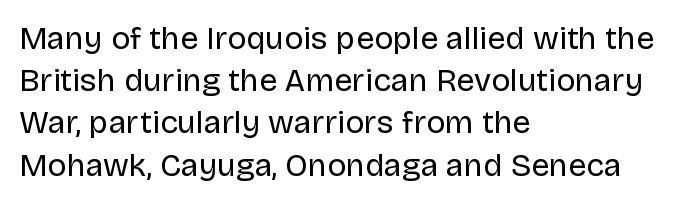
The image shows 32 px regular-weight sans-serif type, upright; set left-aligned, normal line spacing (1.32x), normal letter spacing, not underlined; low stroke contrast and a large x-height.
